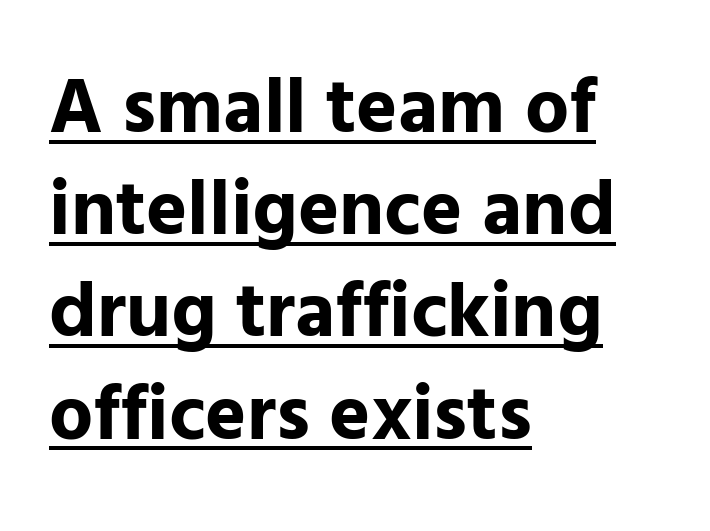
The image shows 78 px bold sans-serif type, upright; set left-aligned, normal line spacing (1.31x), normal letter spacing, underlined; low stroke contrast and a medium x-height.
